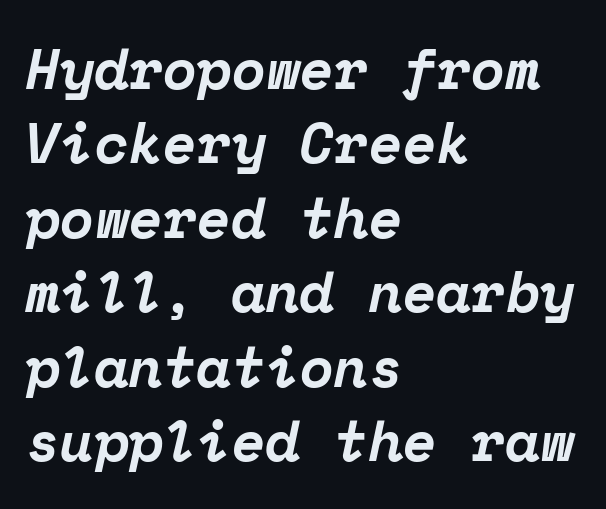
Glance below the letters and you will spot only blank space. The rag falls on the right side of this text block. Observe the serifs anchoring each vertical stroke in this sample. Characters follow at the spacing the type designer built in. Every letter is thick-stroked: bold, no question.
